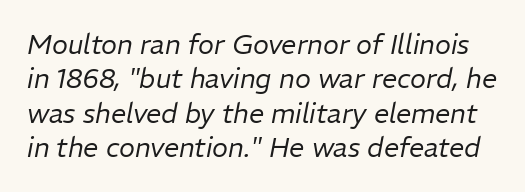
Designer's note — italics engaged. The lines sit at an ordinary, default distance from one another. Is the letter spacing exaggerated? No — it looks like the ordinary default. Nobody drew a line under any word here. Weight: regular or lighter.
